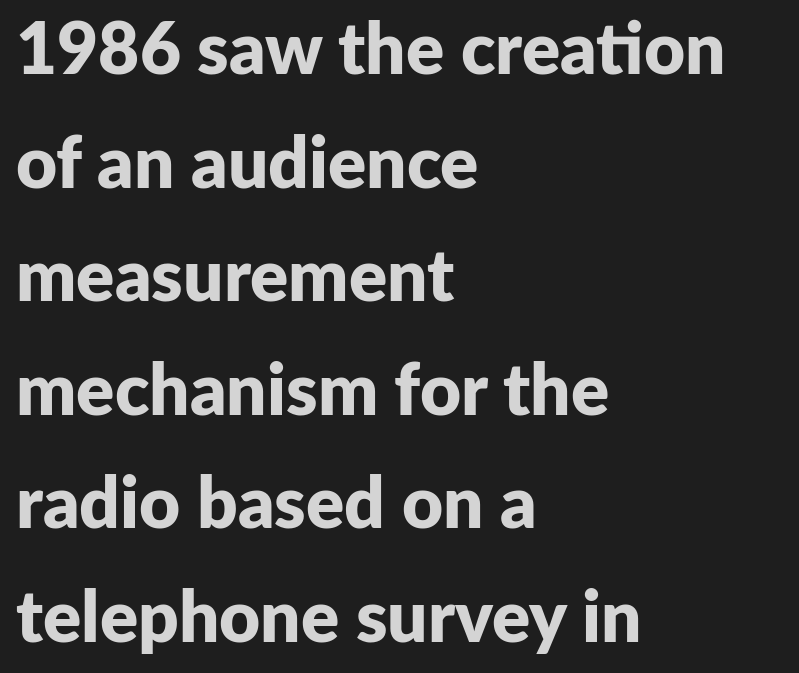
The image shows 71 px bold sans-serif type, upright; set left-aligned, normal line spacing (1.6x), normal letter spacing, not underlined; low stroke contrast and a medium x-height.
